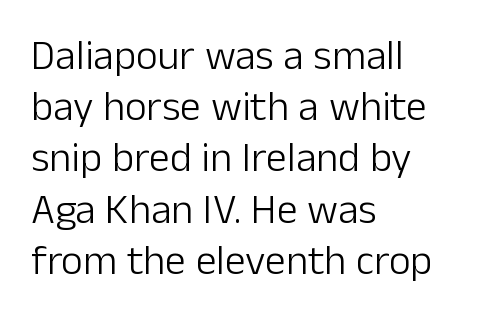
Q: Is the text bold? A: No.
Q: Is the text italic (slanted)? A: No, it is upright.
Q: Is the typeface a serif or a sans-serif typeface? A: Sans-serif.
Q: Is the text underlined? A: No.
Q: How is the paragraph aligned? A: Left-aligned.
Q: Is the spacing between letters normal or unusually wide? A: Normal.
Q: Width (condensed, normal, or wide)? A: Normal.
Q: Stroke contrast? A: Low.
Q: x-height? A: Medium.
Q: Monospaced? A: No.
